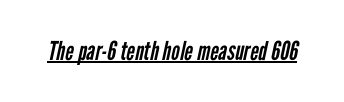
A baseline rule has been typeset under these characters. A quiet, ordinary-to-light weight characterises the typeface. The face used here is rendered with its standard letterfit.
